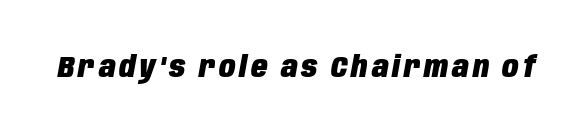
The typesetting leans heavy: a genuine bold. The passage shown is typed in a proportional face where columns would drift. Would a proofreader flag this as italicized? Yes. The area under the type is left untouched.
